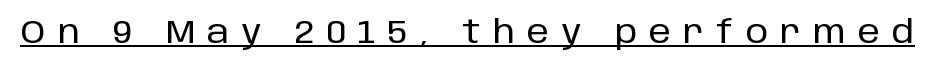
The image shows 32 px sans-serif type, upright; set unusually wide letter spacing (+0.38 em), underlined; low stroke contrast and a large x-height.
